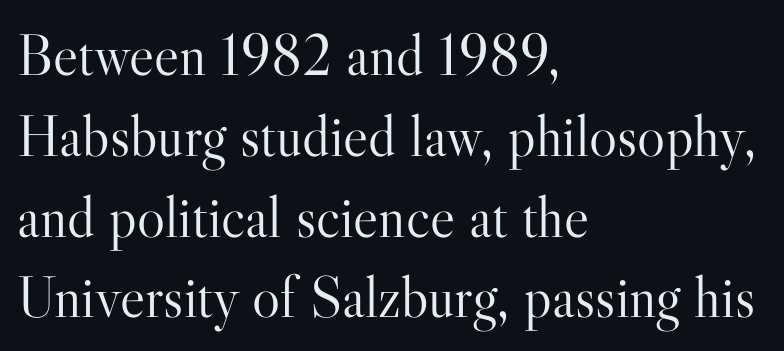
Casual observation: everything's shoved over to the left. Characters remain perfectly vertical along every line. Small tapered or slab feet sit at the stroke ends, so this counts as serif. No letter is thick-stroked: the sample isn't bold. Evenly set lines give the paragraph a standard silhouette.
